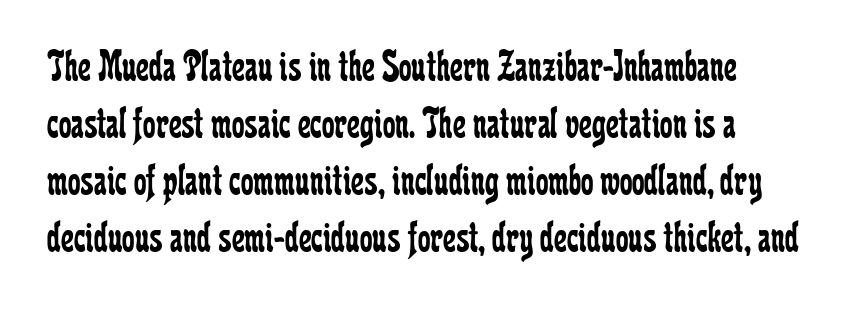
{"serif": "yes", "italic": "no", "bold": "no", "weight": "regular", "width": "condensed", "stroke_contrast": "low", "x_height": "medium", "monospaced": "no", "underline": "no", "align": "left", "line_spacing": "normal", "line_spacing_ratio": 1.27, "letter_spacing": "normal", "letter_spacing_em": 0.0, "glyph_px": 45}
